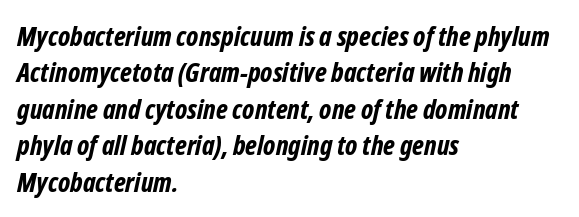
Quick note: interline space is typical. Quick note: underline off. If you drew a ruler down the left edge, every line would touch it. How are the letters spaced? Ordinarily, with no added tracking. Weight: bold.
